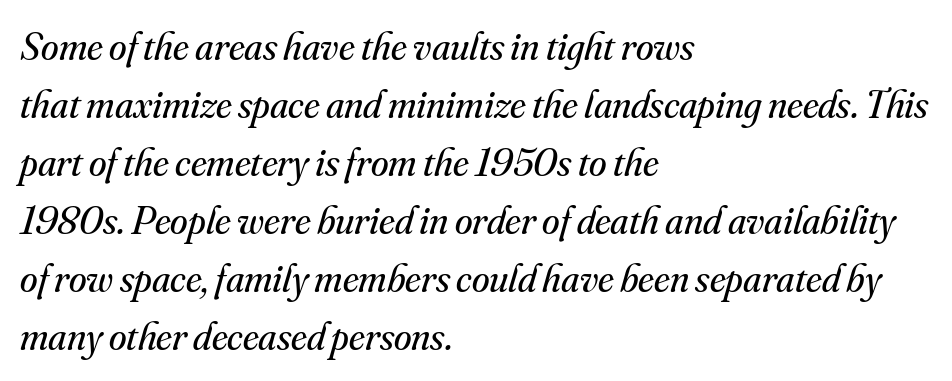
The image shows 40 px regular-weight serif type, italic (leaning right); set left-aligned, normal line spacing (1.45x), normal letter spacing, not underlined; medium stroke contrast and a small x-height.
